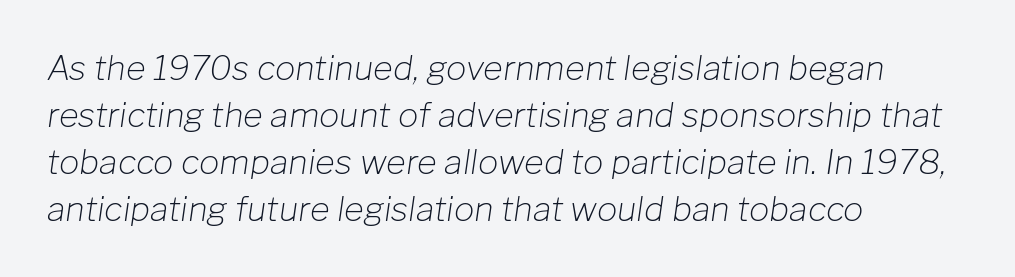
{"italic": "yes", "lean": "right", "slant_degrees": 8, "bold": "no", "weight": "light", "width": "normal", "stroke_contrast": "low", "x_height": "medium", "monospaced": "no", "underline": "no", "align": "left", "line_spacing": "normal", "line_spacing_ratio": 1.38, "letter_spacing": "normal", "letter_spacing_em": 0.0, "glyph_px": 34}
